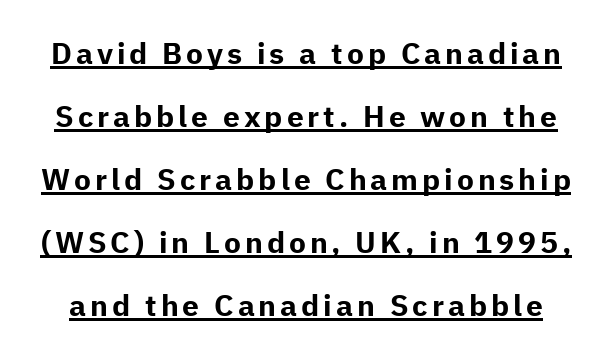
How heavy is the stroke? Heavy — this is a bold. Notice the wide empty band between every row — that's loose leading. You can tell it's not italic because the verticals are truly vertical. Check the space under the baseline: a stroke is drawn there. Do the characters align in a grid? No, the font is proportional.
